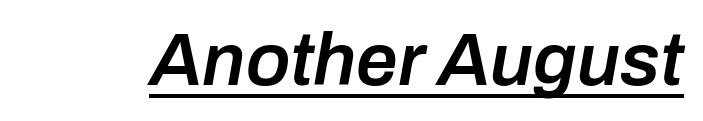
{"italic": "yes", "lean": "right", "slant_degrees": 10, "bold": "semi", "weight": "semibold", "width": "normal", "stroke_contrast": "low", "x_height": "medium", "monospaced": "no", "underline": "yes", "letter_spacing": "normal", "letter_spacing_em": 0.0, "glyph_px": 74}
